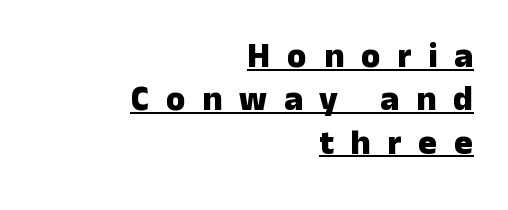
Q: Is the text bold? A: Yes.
Q: Is the text italic (slanted)? A: No, it is upright.
Q: Is the typeface a serif or a sans-serif typeface? A: Sans-serif.
Q: Is the text underlined? A: Yes.
Q: How is the paragraph aligned? A: Right-aligned.
Q: Is the spacing between letters normal or unusually wide? A: Unusually wide.
Q: Width (condensed, normal, or wide)? A: Normal.
Q: Stroke contrast? A: Low.
Q: x-height? A: Medium.
Q: Monospaced? A: No.
